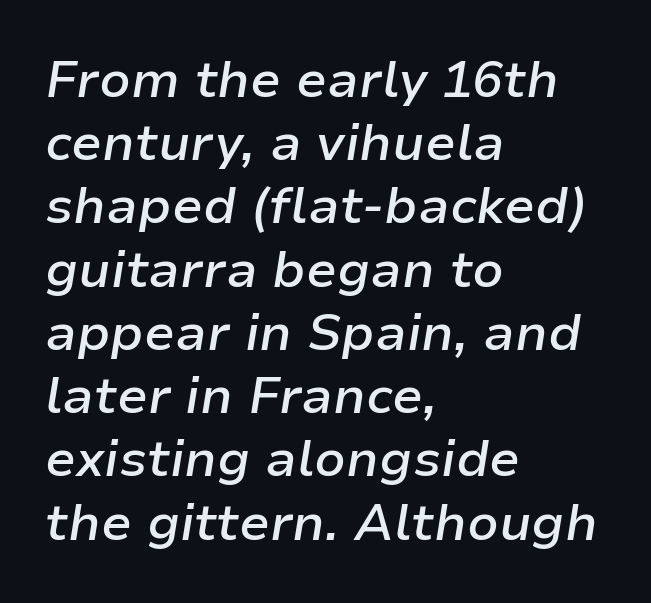
Clear beneath every line of the passage. The letters advance in unequal steps, a hallmark of proportional type. Alignment: flush left. Each glyph is drawn with semibold strokes, heavier than normal yet not fully bold. Characters follow at the spacing the type designer built in. It's the slanting kind of type.
